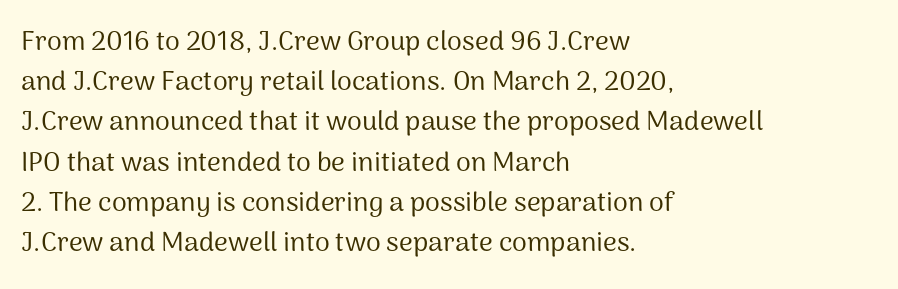
Q: Is the text bold? A: No.
Q: Is the text italic (slanted)? A: No, it is upright.
Q: Is the text underlined? A: No.
Q: How is the paragraph aligned? A: Left-aligned.
Q: Is the spacing between letters normal or unusually wide? A: Normal.
Q: Is the spacing between lines tight, normal or loose? A: Normal.
